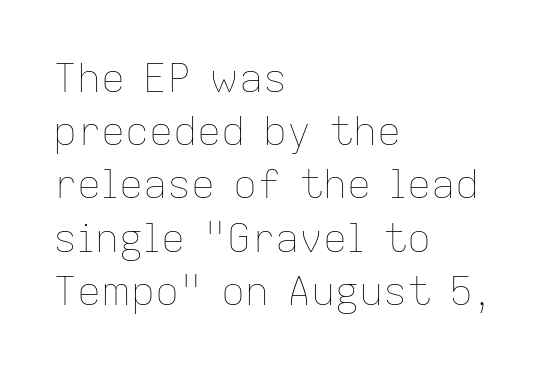
Think of a printed novel: that variable character pitch is what you see here. A bare baseline throughout the passage. You can tell it's not italic because the verticals are truly vertical. The rendering uses a moderate line-height, typical for paragraphs. Caption: multi-line text, flush left, ragged right. Is this a heavy cut? Hardly; it is regular or lighter.
